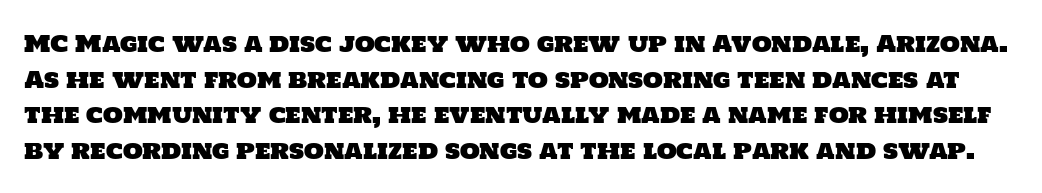
How would I describe the line gaps? Plain and ordinary. Descenders hang freely into open space. Default kerning and tracking; the words read as compact shapes.
